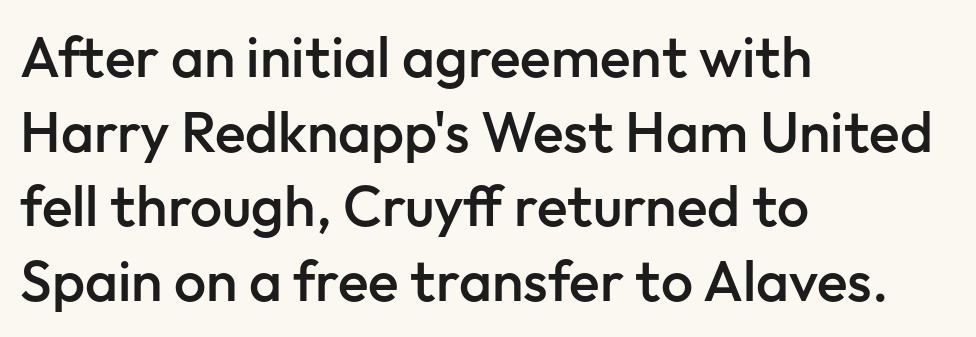
The image shows 57 px semibold sans-serif type, upright; set left-aligned, normal line spacing (1.31x), normal letter spacing, not underlined; low stroke contrast and a medium x-height.
